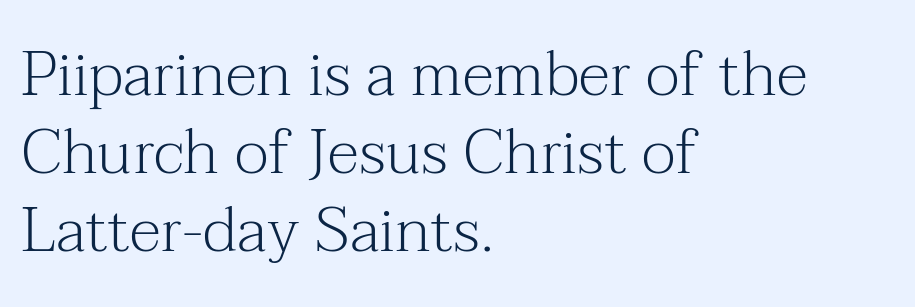
Q: Is the text bold? A: No.
Q: Is the text italic (slanted)? A: No, it is upright.
Q: Is the typeface a serif or a sans-serif typeface? A: Serif.
Q: Is the text underlined? A: No.
Q: How is the paragraph aligned? A: Left-aligned.
Q: Is the spacing between letters normal or unusually wide? A: Normal.
Q: Width (condensed, normal, or wide)? A: Normal.
Q: Stroke contrast? A: Medium.
Q: x-height? A: Medium.
Q: Monospaced? A: No.
